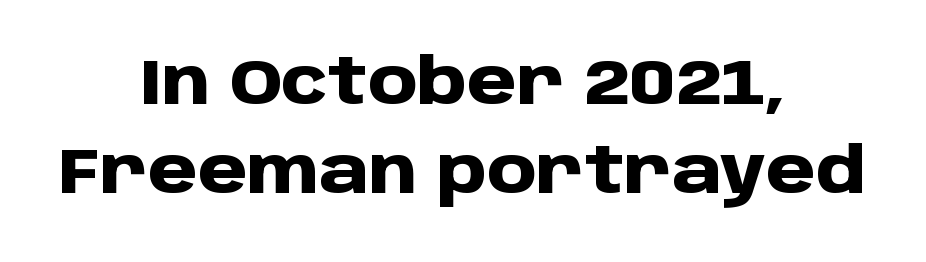
Q: Is the text bold? A: Yes.
Q: Is the text italic (slanted)? A: No, it is upright.
Q: Is the typeface a serif or a sans-serif typeface? A: Sans-serif.
Q: Is the text underlined? A: No.
Q: How is the paragraph aligned? A: Centered.
Q: Is the spacing between letters normal or unusually wide? A: Normal.
Q: Is the spacing between lines tight, normal or loose? A: Normal.
Q: Width (condensed, normal, or wide)? A: Normal.
Q: Stroke contrast? A: Low.
Q: x-height? A: Large.
Q: Monospaced? A: No.
